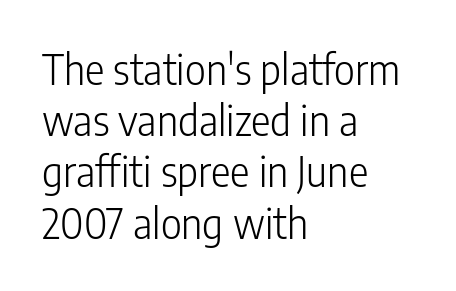
The image shows 41 px light, condensed sans-serif type, upright; set left-aligned, normal line spacing (1.25x), normal letter spacing, not underlined; low stroke contrast and a medium x-height.
